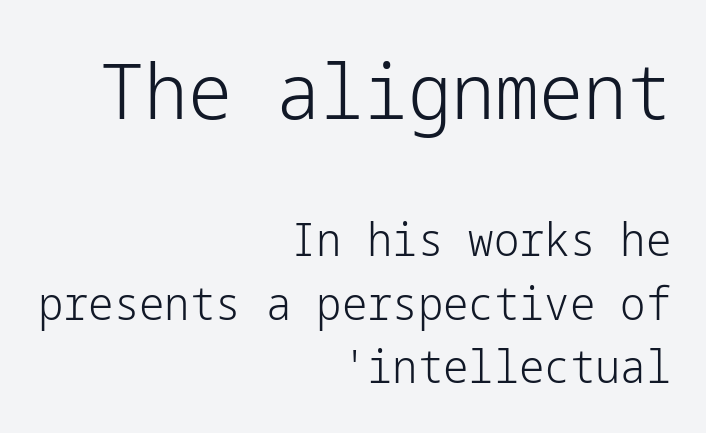
The image shows 78 px light sans-serif type, upright; set right-aligned, normal line spacing (1.41x), normal letter spacing, not underlined; the first (top) block is 1.73x larger; low stroke contrast and a medium x-height.
